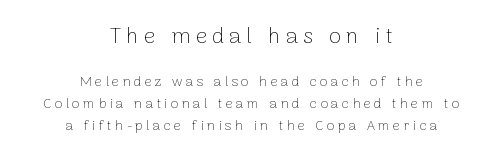
Q: Is the text bold? A: No.
Q: Is the text italic (slanted)? A: No, it is upright.
Q: Is the text underlined? A: No.
Q: How is the paragraph aligned? A: Centered.
Q: Is the spacing between letters normal or unusually wide? A: Unusually wide.
Q: Is the spacing between lines tight, normal or loose? A: Normal.
Q: Which block of text is set in a larger size, the first (top) or the second (bottom)? A: The first (top) one.
